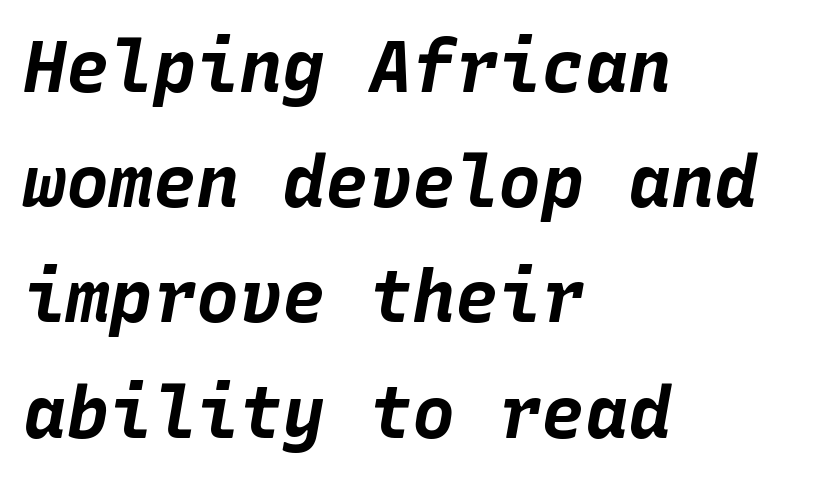
{"italic": "yes", "lean": "right", "slant_degrees": 10, "bold": "yes", "weight": "bold", "width": "normal", "stroke_contrast": "low", "x_height": "large", "monospaced": "yes", "underline": "no", "align": "left", "line_spacing": "normal", "line_spacing_ratio": 1.6, "letter_spacing": "normal", "letter_spacing_em": 0.0, "glyph_px": 72}
